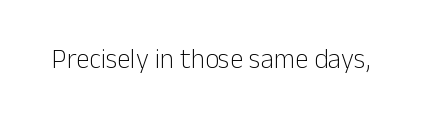
Q: Is the text bold? A: No.
Q: Is the text italic (slanted)? A: No, it is upright.
Q: Is the text underlined? A: No.
Q: Is the spacing between letters normal or unusually wide? A: Normal.
